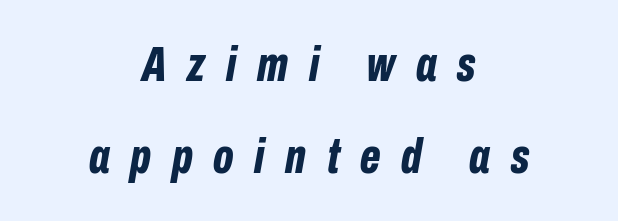
Has an underline been added? It has not. Chunky letters — that's bold for sure. These lines stack symmetrically, like a column narrowing and widening about its center. These lines were composed using italics. Words appear elongated and porous because spacing is wide. A typesetter would call this proportional, since set widths differ per character.
